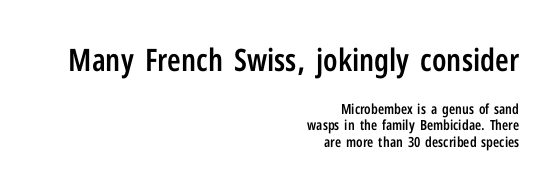
{"serif": "no", "italic": "no", "bold": "semi", "weight": "semibold", "width": "condensed", "stroke_contrast": "low", "x_height": "medium", "monospaced": "no", "underline": "no", "align": "right", "line_spacing_ratio": 1.19, "letter_spacing": "normal", "letter_spacing_em": 0.0, "larger_block": "first", "size_ratio": 2.21, "glyph_px": 31}
